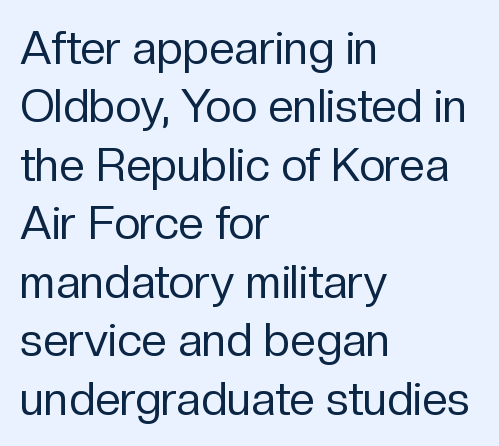
{"serif": "no", "italic": "no", "bold": "no", "weight": "regular", "width": "normal", "stroke_contrast": "low", "x_height": "medium", "monospaced": "no", "underline": "no", "align": "left", "line_spacing": "normal", "line_spacing_ratio": 1.27, "letter_spacing": "normal", "letter_spacing_em": 0.0, "glyph_px": 46}
